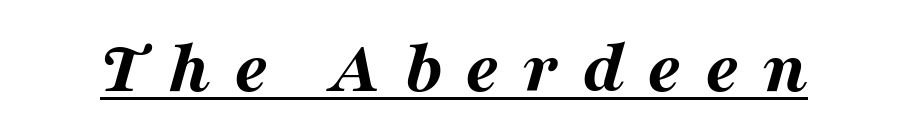
The strokes are fattened all the way to bold. In terms of posture, this sample is oblique. What stands out about the letter spacing? Its width — letters are far apart. These characters rest on top of a visible drawn line. The rendering uses natural spacing where letterforms have individual widths.
